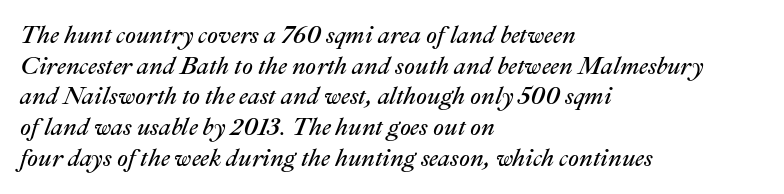
Q: Is the text bold? A: No.
Q: Is the text italic (slanted)? A: Yes, it leans right by about 22 degrees.
Q: Is the text underlined? A: No.
Q: How is the paragraph aligned? A: Left-aligned.
Q: Is the spacing between letters normal or unusually wide? A: Normal.
Q: Is the spacing between lines tight, normal or loose? A: Normal.
